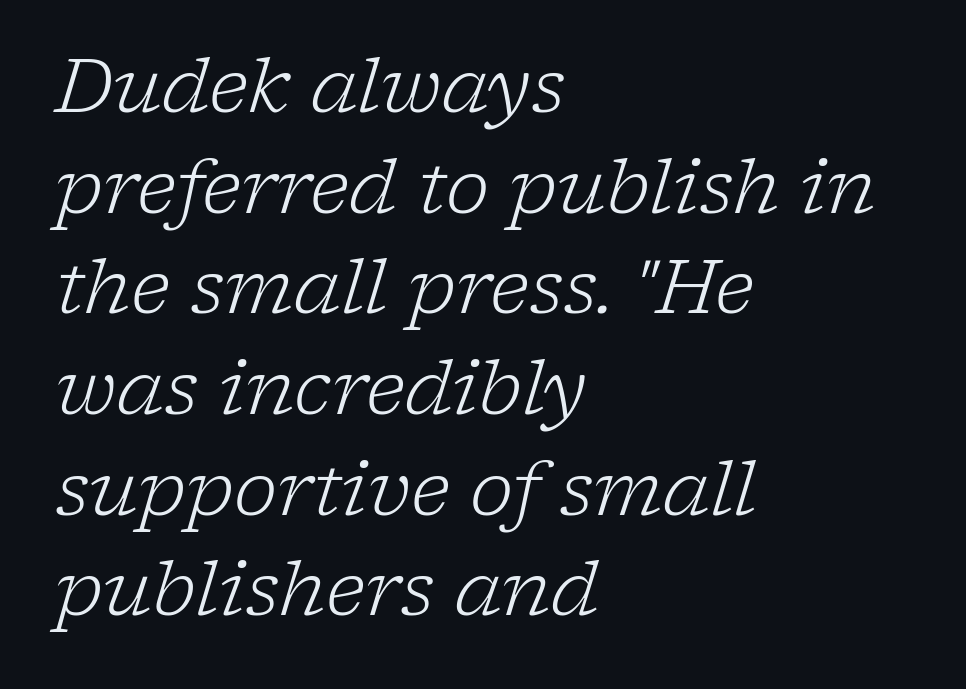
{"serif": "yes", "italic": "yes", "lean": "right", "slant_degrees": 17, "bold": "no", "weight": "light", "width": "normal", "stroke_contrast": "low", "x_height": "medium", "monospaced": "no", "underline": "no", "align": "left", "line_spacing": "normal", "line_spacing_ratio": 1.36, "letter_spacing": "normal", "letter_spacing_em": 0.0, "glyph_px": 74}
